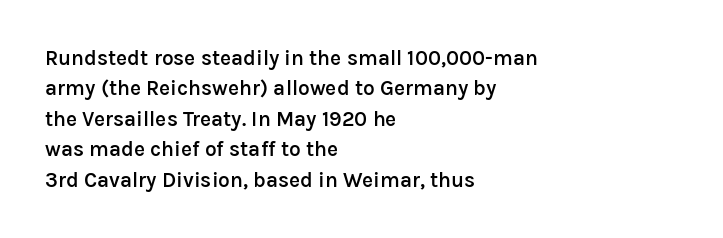
Q: Is the text bold? A: Semi-bold.
Q: Is the text italic (slanted)? A: No, it is upright.
Q: Is the text underlined? A: No.
Q: How is the paragraph aligned? A: Left-aligned.
Q: Is the spacing between letters normal or unusually wide? A: Normal.
Q: Is the spacing between lines tight, normal or loose? A: Normal.
